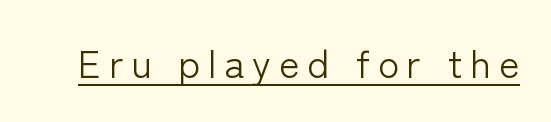
Ordinary non-slanted type is in use. Each line of the rendering has a horizontal stroke beneath the glyphs. The tracking jumps out immediately: characters are airy and widely separated. Look at the bottom of the vertical strokes: they stop flat, with no serifs. The rendering uses natural spacing where letterforms have individual widths.
